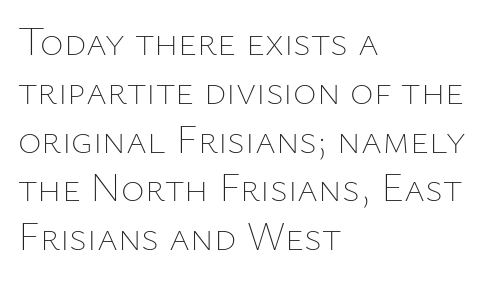
Underline: absent. The paragraph shown leans on its left margin. Looks like regular typesetting: each glyph gets only the width it needs. Every character sits straight up, as roman type does.
